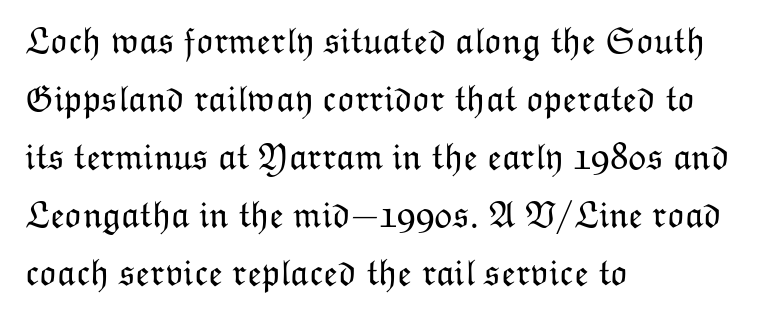
Notice how the stems are strictly vertical — no italics here. Nobody drew a line under any word here. Think of a printed novel: that variable character pitch is what you see here. Is this a heavy cut? Hardly; it is regular or lighter. The letterforms sit shoulder to shoulder at normal distance.
